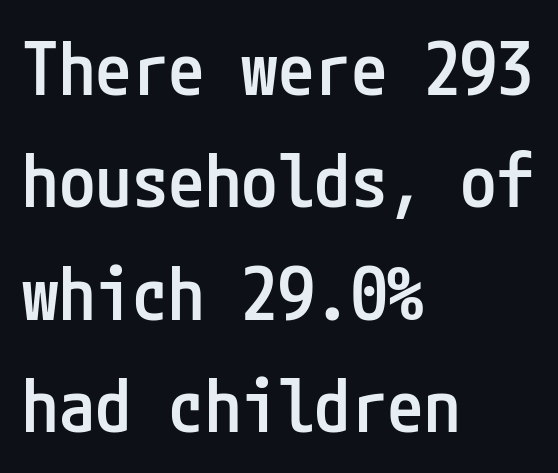
Are there feet on the stems? There aren't — it's a sans. The rows are spaced the way most documents space them. The compositor pushed each line to the left boundary. The letters stand straight up with perfectly vertical stems.
